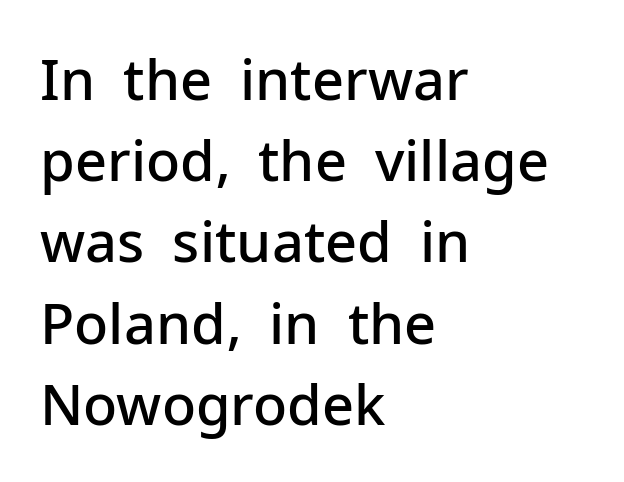
Q: Is the text bold? A: Semi-bold.
Q: Is the text italic (slanted)? A: No, it is upright.
Q: Is the typeface a serif or a sans-serif typeface? A: Sans-serif.
Q: Is the text underlined? A: No.
Q: How is the paragraph aligned? A: Left-aligned.
Q: Is the spacing between letters normal or unusually wide? A: Normal.
Q: Is the spacing between lines tight, normal or loose? A: Normal.
Q: Width (condensed, normal, or wide)? A: Normal.
Q: Stroke contrast? A: Low.
Q: x-height? A: Medium.
Q: Monospaced? A: No.
